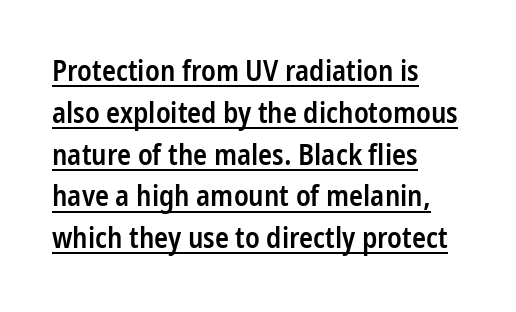
The image shows 29 px semibold, condensed sans-serif type, upright; set left-aligned, normal line spacing (1.44x), normal letter spacing, underlined; low stroke contrast and a medium x-height.
